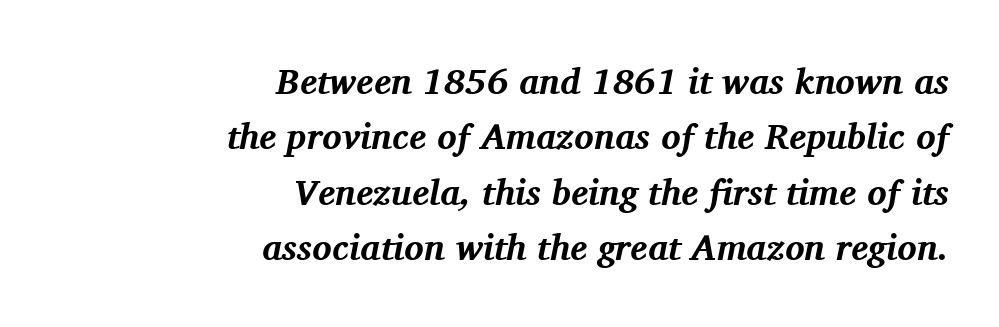
The image shows 36 px bold serif type, italic (leaning right); set right-aligned, normal line spacing (1.54x), normal letter spacing, not underlined; medium stroke contrast and a medium x-height.
